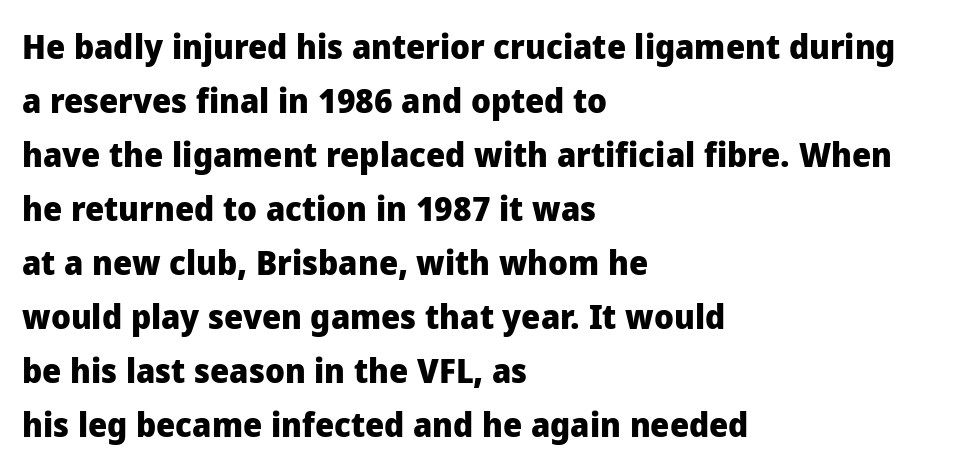
{"serif": "no", "italic": "no", "bold": "yes", "weight": "heavy", "width": "normal", "stroke_contrast": "low", "x_height": "medium", "monospaced": "no", "underline": "no", "align": "left", "line_spacing": "normal", "line_spacing_ratio": 1.59, "letter_spacing": "normal", "letter_spacing_em": 0.0, "glyph_px": 34}
